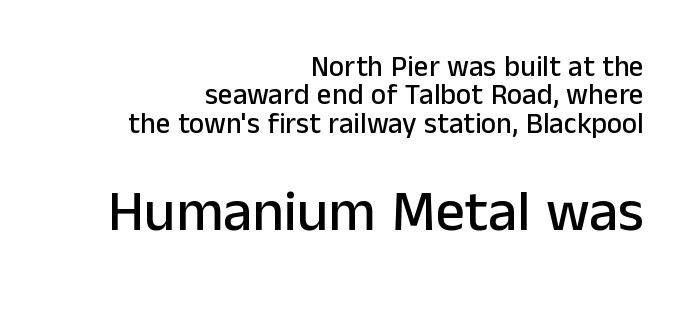
The image shows 58 px sans-serif type, upright; set right-aligned, tight line spacing (0.98x), normal letter spacing, not underlined; the second (bottom) block is 2.0x larger; low stroke contrast and a medium x-height.
